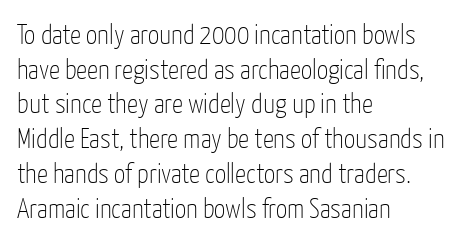
{"serif": "no", "italic": "no", "bold": "no", "weight": "thin", "width": "condensed", "stroke_contrast": "low", "x_height": "medium", "monospaced": "no", "underline": "no", "align": "left", "line_spacing_ratio": 1.24, "letter_spacing": "normal", "letter_spacing_em": 0.0, "glyph_px": 28}
